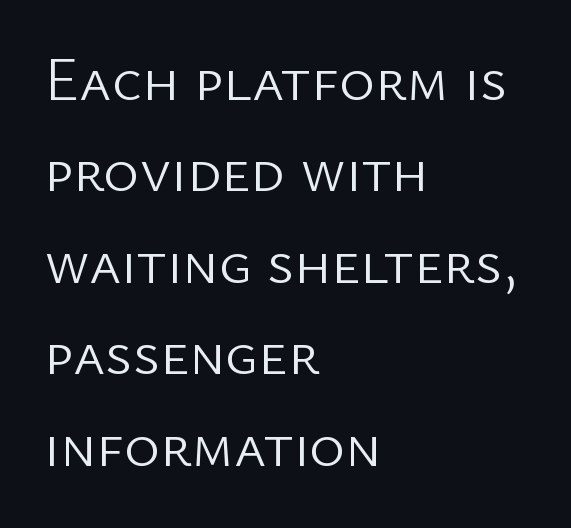
These lines sit exactly where default settings would place them. Notice how the passage keeps a crisp vertical edge on the left only. Does the lettering tilt? It doesn't — this is upright. This sample uses a sans-serif face.
